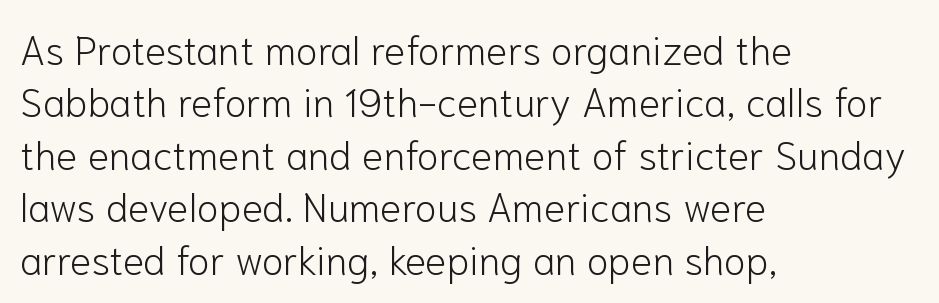
The image shows 40 px light sans-serif type, upright; set left-aligned, normal line spacing (1.31x), normal letter spacing, not underlined; low stroke contrast and a medium x-height.
